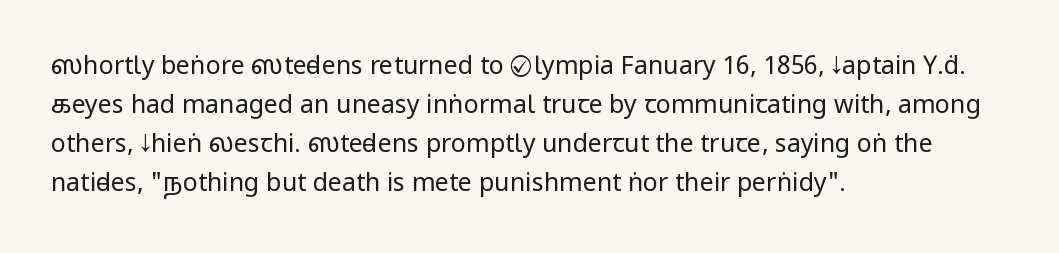
The space between consecutive lines is moderate. In terms of letterspacing, this is plain default setting. This rendering features lettering with no underline. Is the stroke heavy? The answer is a plain regular-or-lighter.
